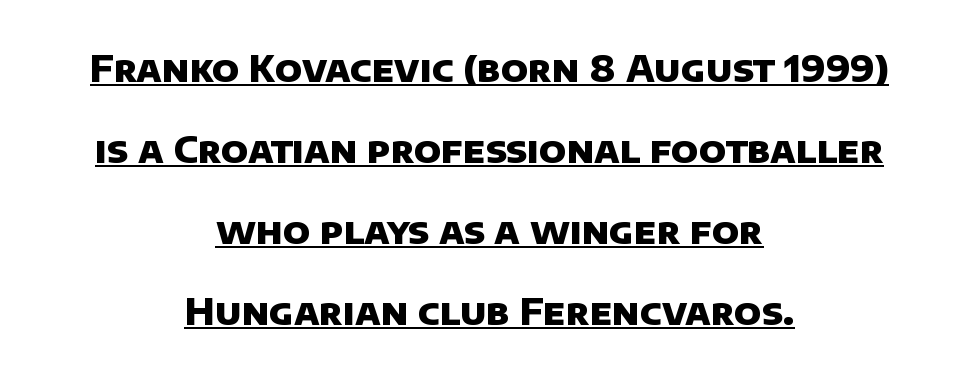
Q: Is the text bold? A: Yes.
Q: Is the typeface a serif or a sans-serif typeface? A: Sans-serif.
Q: Is the text underlined? A: Yes.
Q: How is the paragraph aligned? A: Centered.
Q: Is the spacing between letters normal or unusually wide? A: Normal.
Q: Is the spacing between lines tight, normal or loose? A: Loose.
Q: Width (condensed, normal, or wide)? A: Normal.
Q: Stroke contrast? A: Low.
Q: x-height? A: Large.
Q: Monospaced? A: No.
